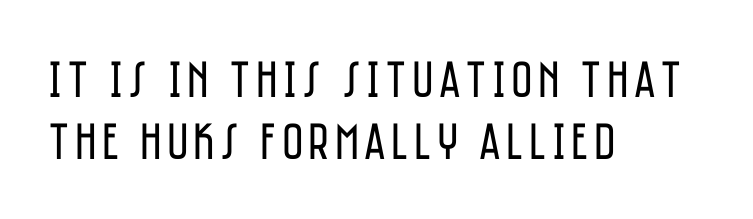
{"serif": "no", "italic": "no", "bold": "no", "weight": "regular", "width": "condensed", "stroke_contrast": "low", "x_height": "large", "monospaced": "no", "underline": "no", "align": "left", "line_spacing_ratio": 1.19, "glyph_px": 52}
